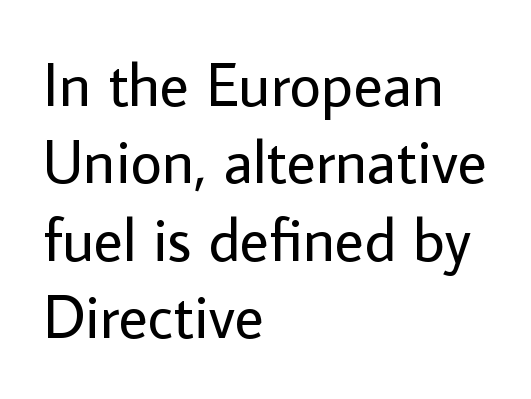
{"serif": "no", "italic": "no", "bold": "no", "weight": "regular", "width": "normal", "stroke_contrast": "low", "x_height": "medium", "monospaced": "no", "underline": "no", "align": "left", "line_spacing": "normal", "line_spacing_ratio": 1.27, "letter_spacing": "normal", "letter_spacing_em": 0.0, "glyph_px": 61}
